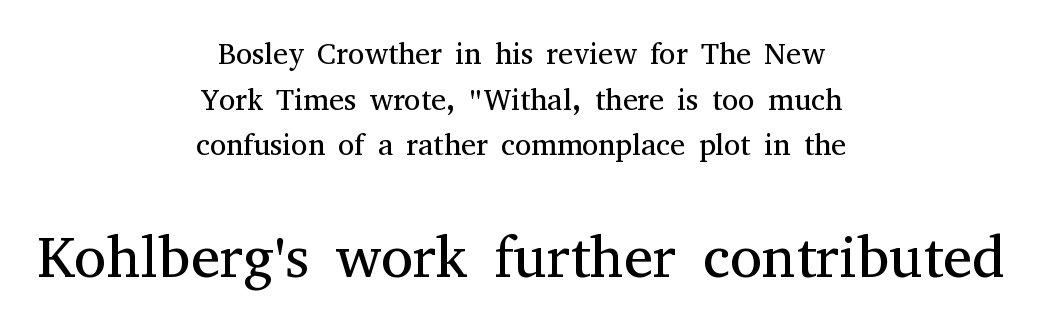
Q: Is the text bold? A: No.
Q: Is the text italic (slanted)? A: No, it is upright.
Q: Is the typeface a serif or a sans-serif typeface? A: Serif.
Q: Is the text underlined? A: No.
Q: How is the paragraph aligned? A: Centered.
Q: Is the spacing between letters normal or unusually wide? A: Normal.
Q: Is the spacing between lines tight, normal or loose? A: Normal.
Q: Which block of text is set in a larger size, the first (top) or the second (bottom)? A: The second (bottom) one.
Q: Width (condensed, normal, or wide)? A: Normal.
Q: Stroke contrast? A: Medium.
Q: x-height? A: Medium.
Q: Monospaced? A: No.
